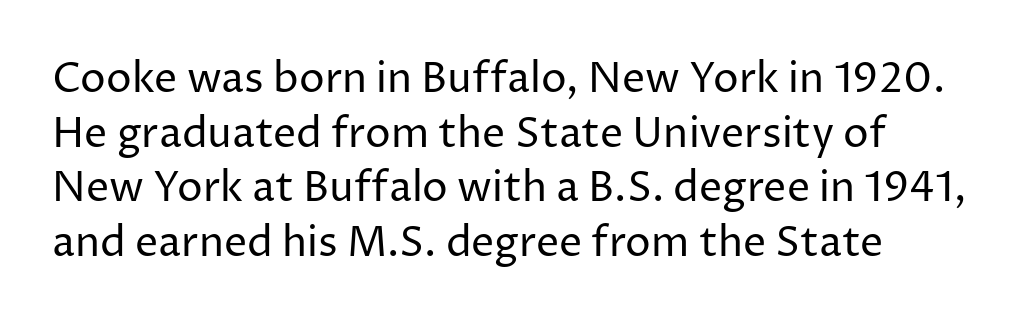
No feet cap the strokes, marking this as sans-serif type. Each word holds together tightly as a unit, with standard inter-letter gaps. Notice how descenders clear the ascenders below comfortably — that's standard leading. Is the type heavy? It reads as light-to-regular instead. The typography opts for an upright posture over an oblique one. Think of a printed novel: that variable character pitch is what you see here.
